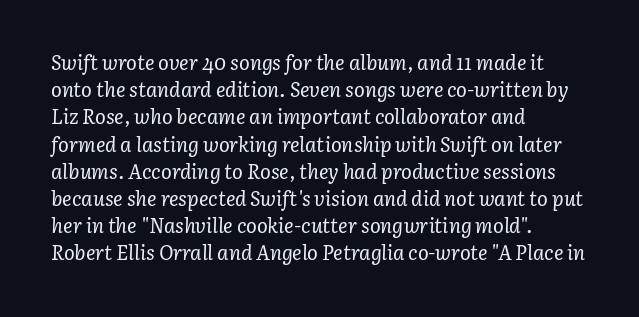
The image shows 20 px text type, italic (leaning right); set left-aligned, normal line spacing (1.36x), normal letter spacing, not underlined.
